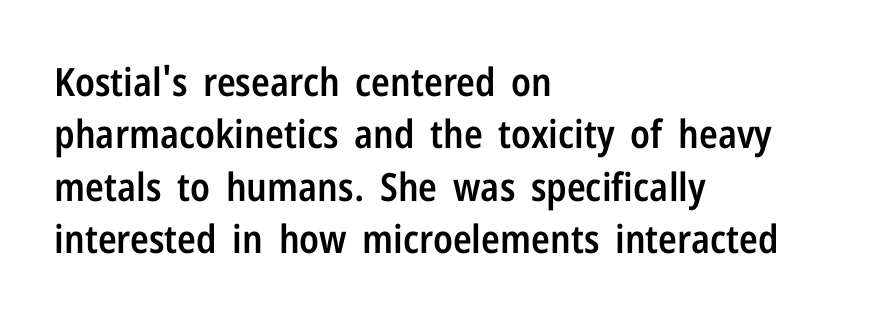
This rendering employs a face without finishing strokes, i.e., a sans-serif. The specimen reads as upright at a glance. Leading matches the norm, producing a regular column. Compared with typical body copy, the letter spacing here is the same. These lines stack with their left ends in a neat column. Note the varied advance widths — an 'i' is clearly narrower than an 'm'.
